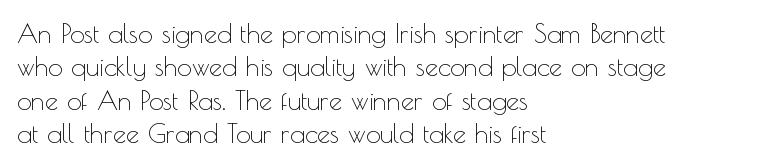
The image shows 26 px text type, upright; set left-aligned, normal line spacing (1.28x), normal letter spacing, not underlined.
